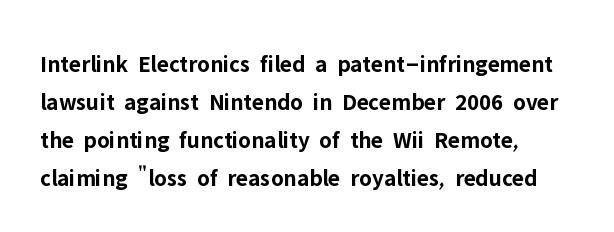
The space between consecutive lines is moderate. Alignment: flush left. The passage shown is not underscored anywhere. The type is set solid horizontally, with unmodified tracking. The characters look thick and weighty, a clear bold. Unlike italic type, these characters show no tilt at all.
